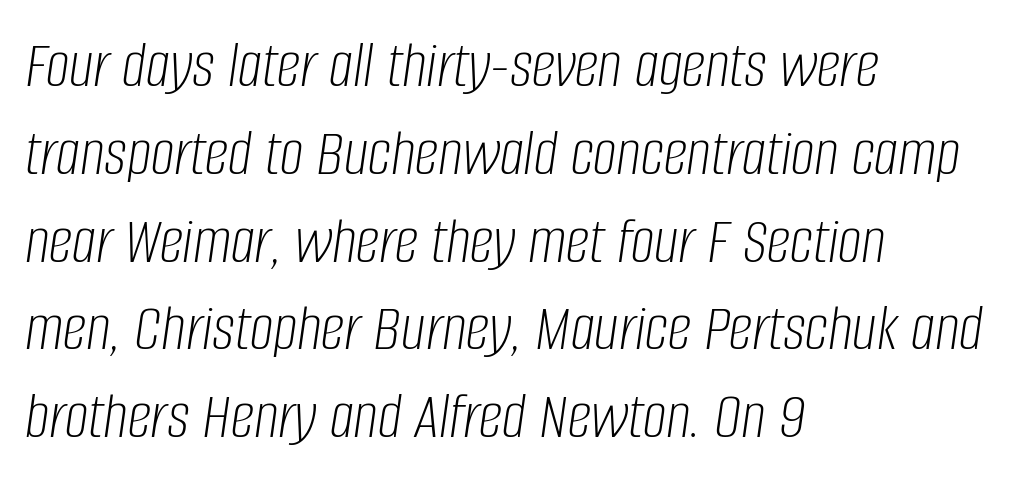
The font's italic variant was chosen for this text. Compared with a typical body face, this is equally light or lighter still. The rag falls on the right side of this text block. You could call the tracking neutral — neither tight nor loose.
